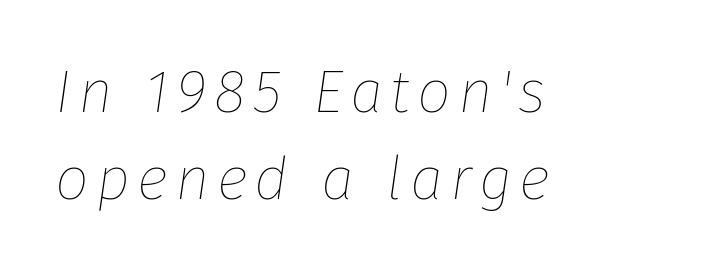
Q: Is the text bold? A: No.
Q: Is the text italic (slanted)? A: Yes, it leans right by about 8 degrees.
Q: Is the text underlined? A: No.
Q: How is the paragraph aligned? A: Left-aligned.
Q: Is the spacing between lines tight, normal or loose? A: Normal.
Q: Width (condensed, normal, or wide)? A: Normal.
Q: Stroke contrast? A: Low.
Q: x-height? A: Medium.
Q: Monospaced? A: No.
